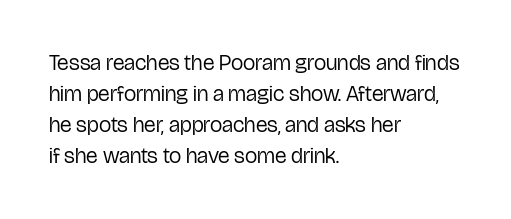
The words here are not underlined. Default kerning and tracking; the words read as compact shapes. The paragraph shown leans on its left margin. Posture: straight, roman, zero tilt. Vertical stems look standard width or narrower in stroke. Vertical spacing — default.
